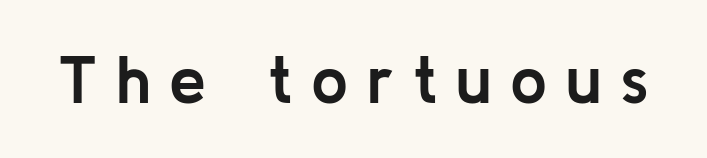
{"serif": "no", "italic": "no", "bold": "yes", "weight": "semibold", "width": "normal", "stroke_contrast": "low", "x_height": "medium", "monospaced": "no", "underline": "no", "letter_spacing": "wide", "letter_spacing_em": 0.28, "glyph_px": 66}
